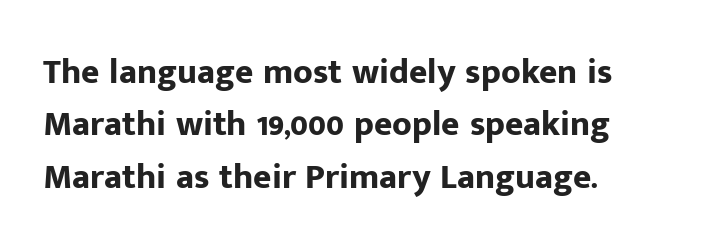
Q: Is the text bold? A: Yes.
Q: Is the text italic (slanted)? A: No, it is upright.
Q: Is the typeface a serif or a sans-serif typeface? A: Sans-serif.
Q: Is the text underlined? A: No.
Q: How is the paragraph aligned? A: Left-aligned.
Q: Is the spacing between letters normal or unusually wide? A: Normal.
Q: Is the spacing between lines tight, normal or loose? A: Normal.
Q: Width (condensed, normal, or wide)? A: Normal.
Q: Stroke contrast? A: Low.
Q: x-height? A: Medium.
Q: Monospaced? A: No.
